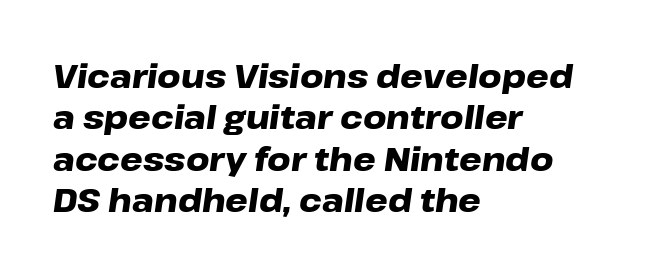
The image shows 32 px heavy, wide type, italic (leaning right); set left-aligned, normal line spacing (1.29x), normal letter spacing, not underlined; low stroke contrast and a medium x-height.
